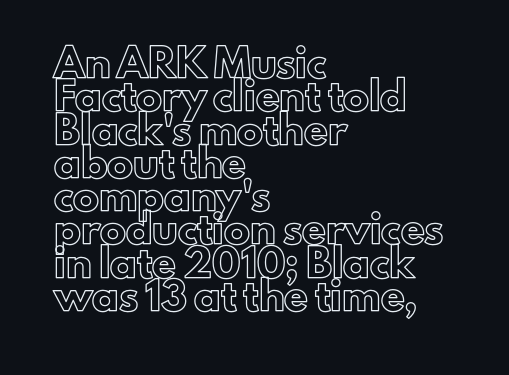
Beneath every word, the page is bare. Evenly set lines give the paragraph a standard silhouette. The compositor pushed each line to the left boundary. Spacing between characters is what you'd get straight out of the box. When letters stand straight like this, we call the style roman or upright.
